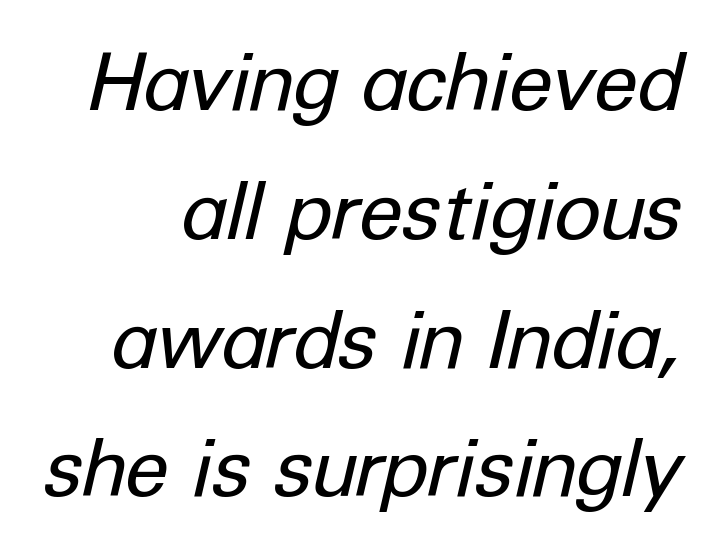
Here the designer chose a conventional face with non-uniform glyph widths. No extra tracking has been applied to these lines. This rendering features lettering with no underline. The passage shown is not bold in any degree.
